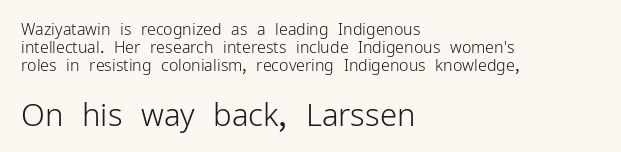
{"serif": "no", "italic": "no", "bold": "no", "weight": "light", "width": "normal", "stroke_contrast": "low", "x_height": "medium", "monospaced": "no", "underline": "no", "align": "left", "line_spacing": "tight", "line_spacing_ratio": 1.11, "letter_spacing": "normal", "letter_spacing_em": 0.0, "larger_block": "second", "size_ratio": 1.94, "glyph_px": 31}
